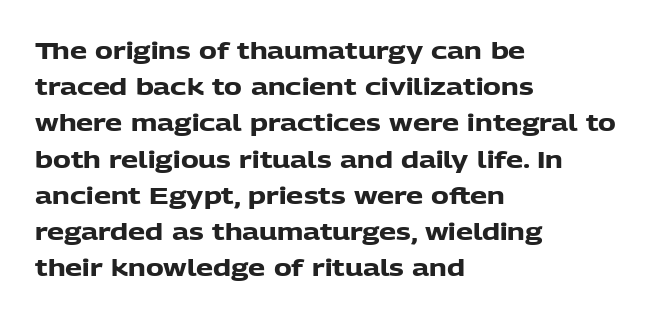
{"italic": "no", "bold": "yes", "underline": "no", "align": "left", "line_spacing": "normal", "line_spacing_ratio": 1.51, "letter_spacing": "normal", "letter_spacing_em": 0.0, "glyph_px": 24}
